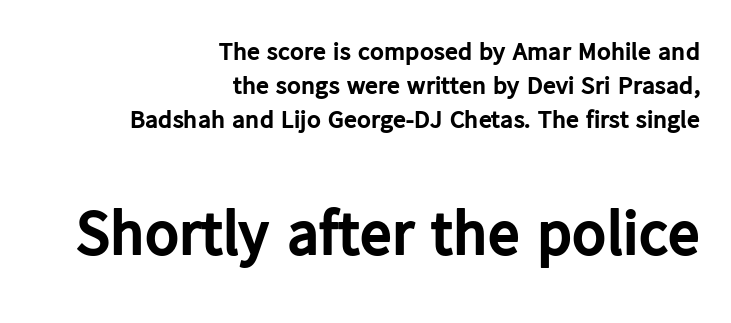
These words are printed bold, with thick strokes throughout. The letterforms sit shoulder to shoulder at normal distance. Do the characters align in a grid? No, the font is proportional. The space beneath each line is pristine and unruled. Notice how descenders clear the ascenders below comfortably — that's standard leading.
